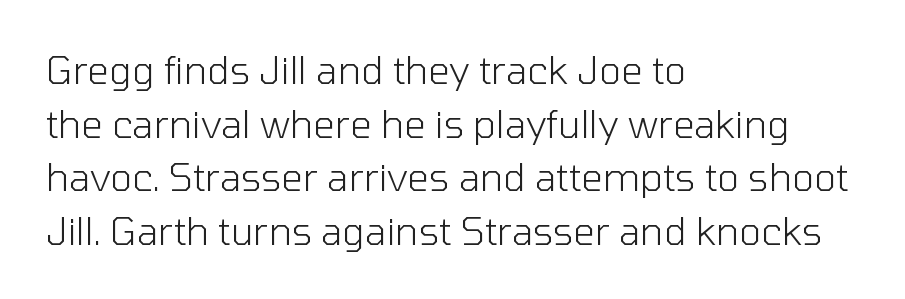
The image shows 38 px light sans-serif type, upright; set left-aligned, normal line spacing (1.41x), normal letter spacing, not underlined; low stroke contrast and a medium x-height.
